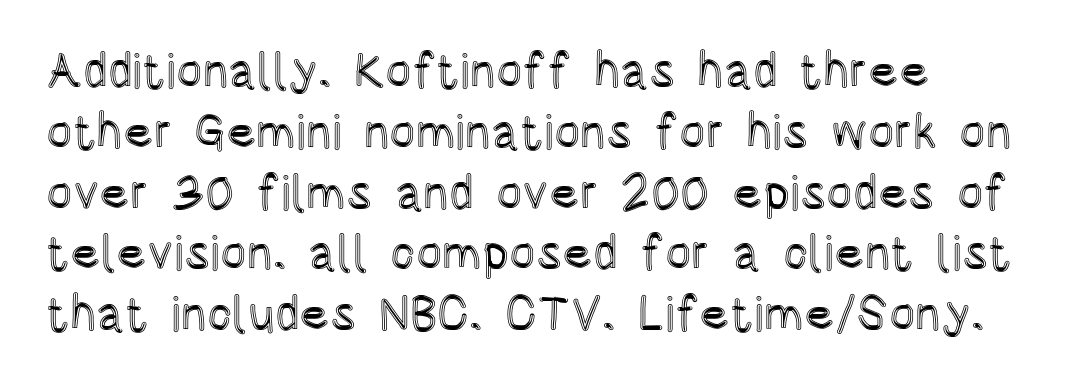
If you drew a line through each stem, it would be perfectly vertical. Does extra space separate the letters? No, they use regular spacing. The letters advance in unequal steps, a hallmark of proportional type. A bare baseline throughout the passage.
